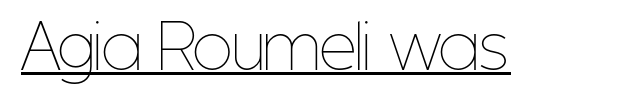
Observe the ordinary spacing: letters are neighbours, not strangers. Caption: lettering with a line underneath. The font sits on the lighter half of the weight spectrum, regular included. The font's upright variant was chosen for this text.
